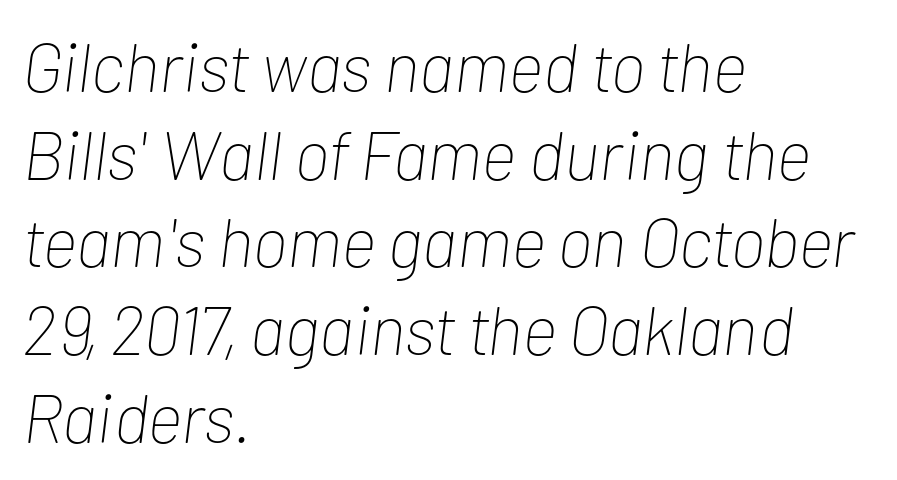
The image shows 69 px thin, condensed type, italic (leaning right); set left-aligned, normal line spacing (1.27x), normal letter spacing, not underlined; low stroke contrast and a medium x-height.
